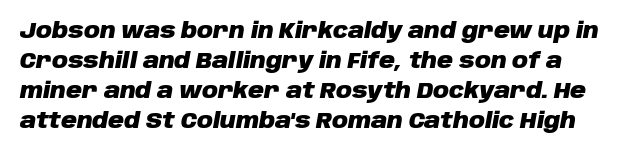
The image shows 22 px bold type, italic (leaning right); set left-aligned, normal line spacing (1.36x), normal letter spacing, not underlined.
